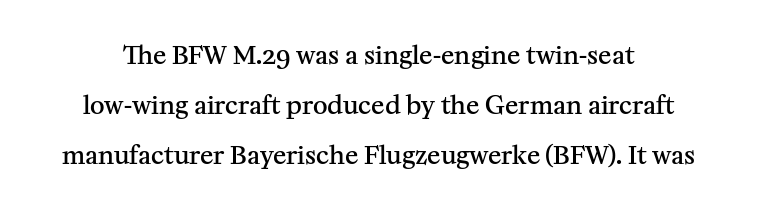
{"italic": "no", "bold": "semi", "underline": "no", "line_spacing": "loose", "line_spacing_ratio": 2.01, "letter_spacing": "normal", "letter_spacing_em": 0.0, "glyph_px": 25}
